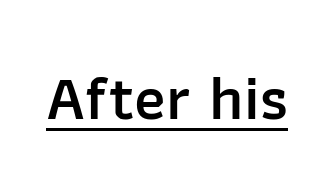
The image shows 63 px semibold sans-serif type, upright; set normal letter spacing, underlined; low stroke contrast and a medium x-height.
